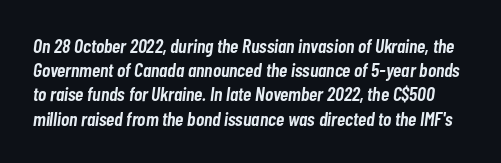
{"italic": "yes", "lean": "right", "slant_degrees": 7, "bold": "semi", "underline": "no", "line_spacing_ratio": 1.21, "letter_spacing": "normal", "letter_spacing_em": 0.0, "glyph_px": 20}
